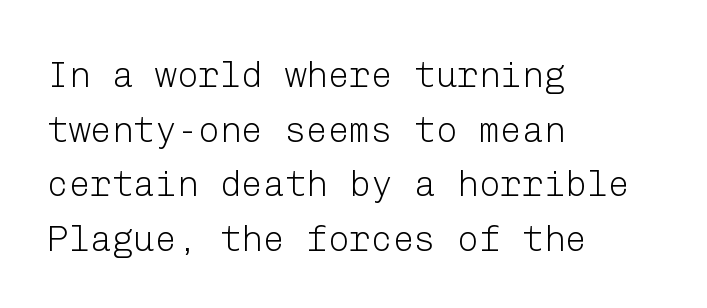
The image shows 36 px light sans-serif type, upright; set left-aligned, normal line spacing (1.52x), normal letter spacing, not underlined; low stroke contrast and a medium x-height.
